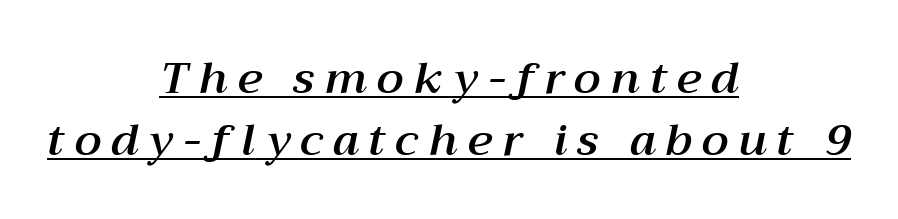
One glance says typical: line gaps are just what's usual. Short and long lines alike share a common midpoint. In designer terms, the underline attribute is active on this setting. A typesetter would call this proportional, since set widths differ per character.
